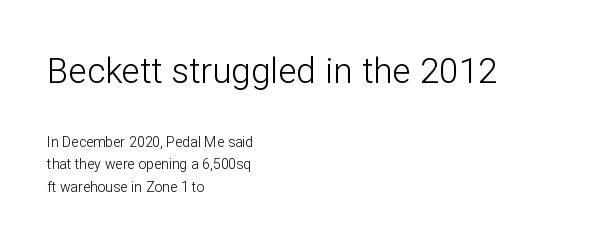
The rendering uses natural spacing where letterforms have individual widths. Where is the straight margin? On the left. I'd call this a sans setting — the letters go barefoot. The passage shown stacks its lines at a standard gap. The tracking reads as untouched default to a designer's eye.
